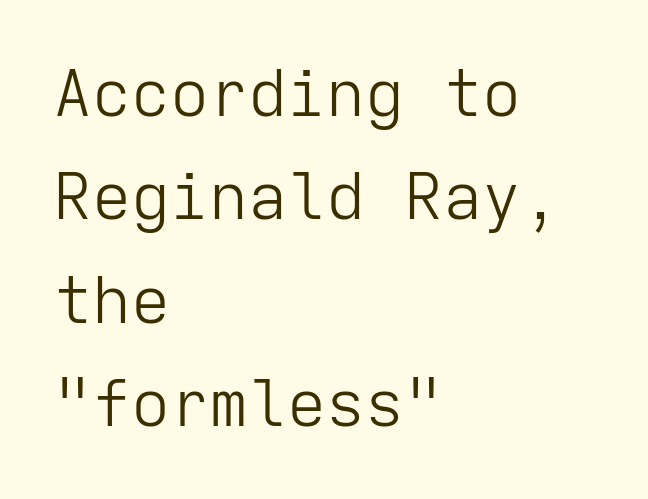
{"serif": "no", "italic": "no", "bold": "no", "weight": "light", "width": "normal", "stroke_contrast": "low", "x_height": "medium", "monospaced": "yes", "underline": "no", "align": "left", "line_spacing": "normal", "line_spacing_ratio": 1.59, "letter_spacing": "normal", "letter_spacing_em": 0.0, "glyph_px": 65}
